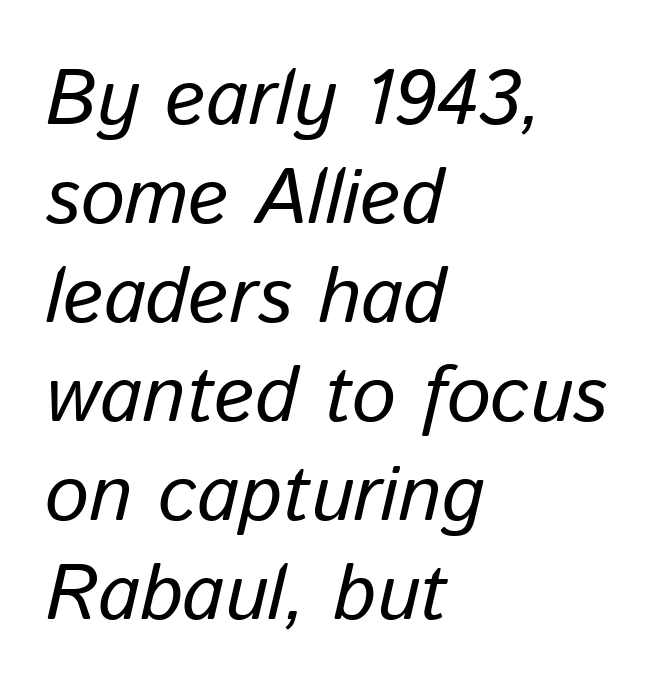
{"italic": "yes", "lean": "right", "slant_degrees": 13, "bold": "no", "weight": "regular", "width": "normal", "stroke_contrast": "low", "x_height": "medium", "monospaced": "no", "underline": "no", "align": "left", "line_spacing": "normal", "line_spacing_ratio": 1.27, "letter_spacing": "normal", "letter_spacing_em": 0.0, "glyph_px": 78}
